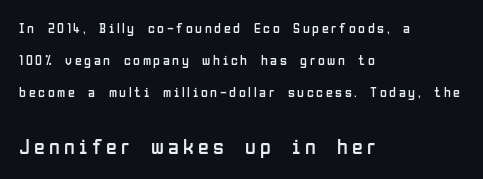
{"italic": "no", "bold": "no", "underline": "no", "align": "left", "line_spacing": "loose", "line_spacing_ratio": 2.28, "larger_block": "second", "size_ratio": 1.57, "glyph_px": 22}
